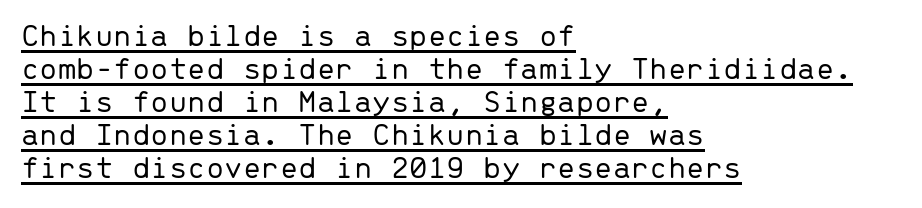
The image shows 33 px light sans-serif type, upright, monospaced; set left-aligned, tight line spacing (1.0x), normal letter spacing, underlined; low stroke contrast and a medium x-height.
